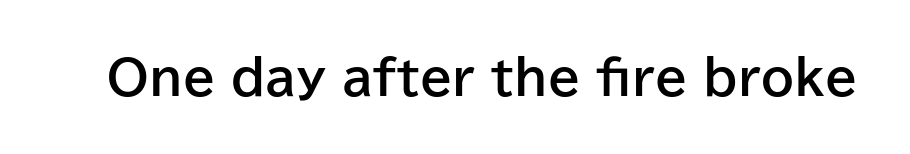
Q: Is the text bold? A: Yes.
Q: Is the text italic (slanted)? A: No, it is upright.
Q: Is the typeface a serif or a sans-serif typeface? A: Sans-serif.
Q: Is the text underlined? A: No.
Q: Is the spacing between letters normal or unusually wide? A: Normal.
Q: Width (condensed, normal, or wide)? A: Normal.
Q: Stroke contrast? A: Low.
Q: x-height? A: Medium.
Q: Monospaced? A: No.
